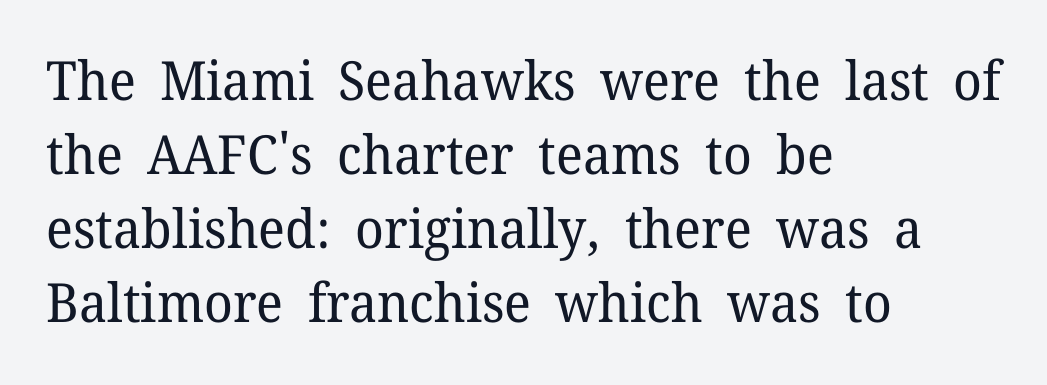
Q: Is the text bold? A: No.
Q: Is the text italic (slanted)? A: No, it is upright.
Q: Is the typeface a serif or a sans-serif typeface? A: Serif.
Q: Is the text underlined? A: No.
Q: How is the paragraph aligned? A: Left-aligned.
Q: Is the spacing between letters normal or unusually wide? A: Normal.
Q: Is the spacing between lines tight, normal or loose? A: Normal.
Q: Width (condensed, normal, or wide)? A: Normal.
Q: Stroke contrast? A: Low.
Q: x-height? A: Medium.
Q: Monospaced? A: No.
